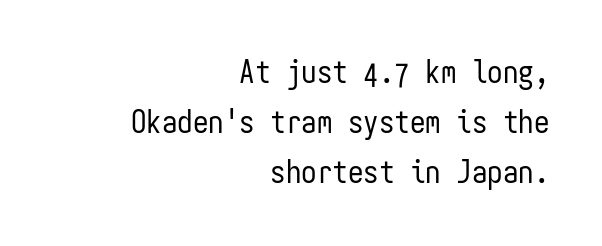
The image shows 31 px regular-weight, condensed sans-serif type, upright, monospaced; set right-aligned, normal line spacing (1.62x), normal letter spacing, not underlined; low stroke contrast and a medium x-height.
